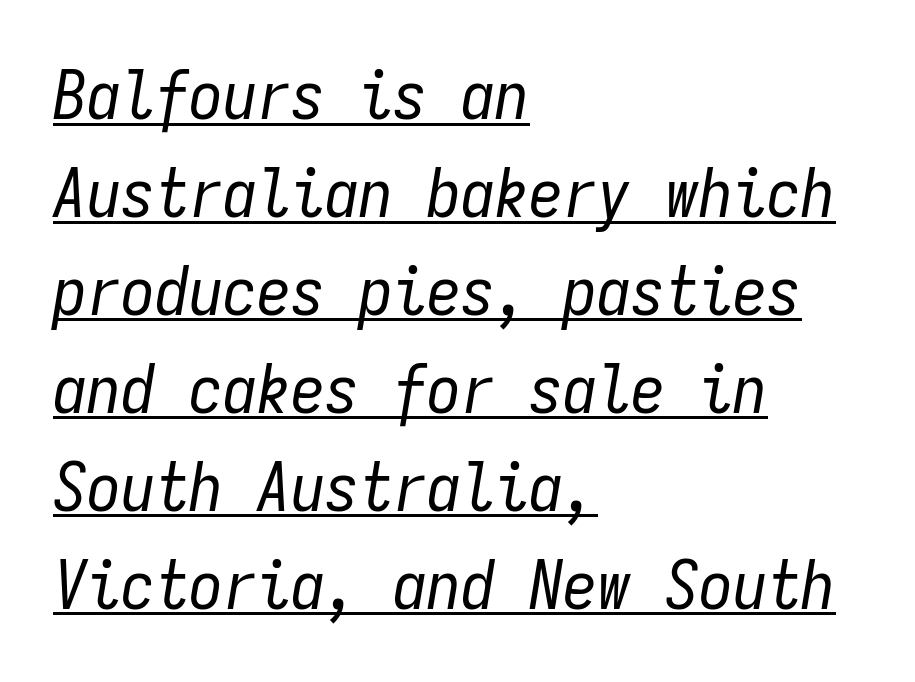
Q: Is the text bold? A: No.
Q: Is the text italic (slanted)? A: Yes, it leans right by about 9 degrees.
Q: Is the text underlined? A: Yes.
Q: How is the paragraph aligned? A: Left-aligned.
Q: Is the spacing between letters normal or unusually wide? A: Normal.
Q: Is the spacing between lines tight, normal or loose? A: Normal.
Q: Width (condensed, normal, or wide)? A: Condensed.
Q: Stroke contrast? A: Low.
Q: x-height? A: Medium.
Q: Monospaced? A: Yes.
